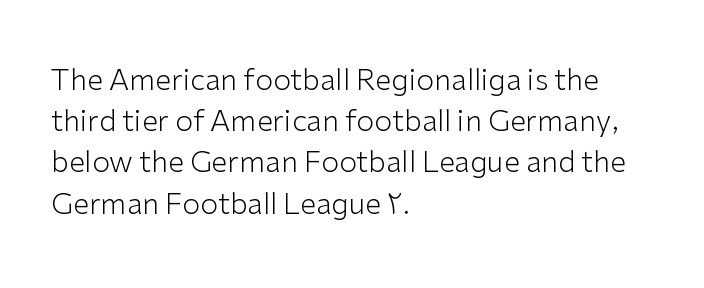
{"serif": "no", "italic": "no", "bold": "no", "weight": "light", "width": "normal", "stroke_contrast": "low", "x_height": "medium", "monospaced": "no", "underline": "no", "align": "left", "line_spacing": "normal", "line_spacing_ratio": 1.42, "letter_spacing": "normal", "letter_spacing_em": 0.0, "glyph_px": 29}
